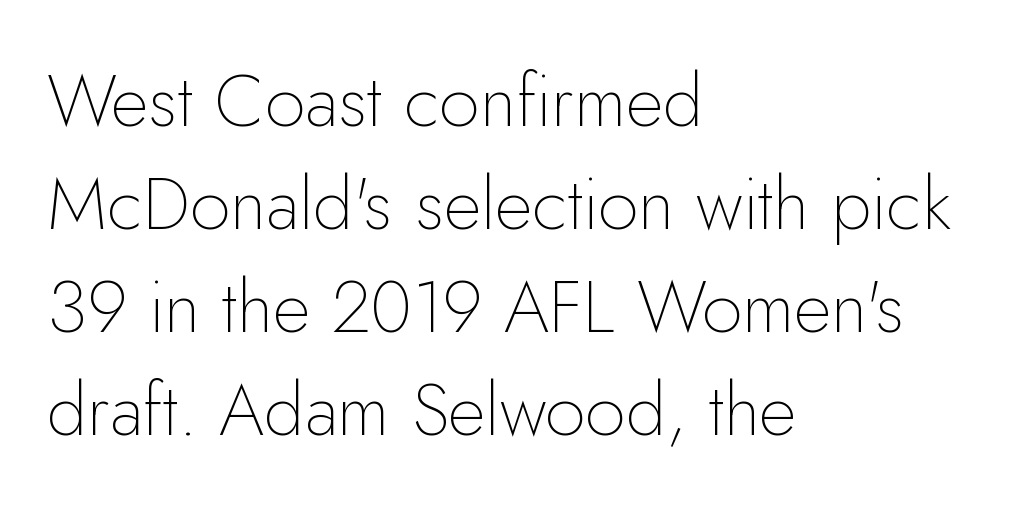
{"serif": "no", "italic": "no", "bold": "no", "weight": "thin", "width": "normal", "stroke_contrast": "low", "x_height": "small", "monospaced": "no", "underline": "no", "align": "left", "line_spacing": "normal", "line_spacing_ratio": 1.41, "letter_spacing": "normal", "letter_spacing_em": 0.0, "glyph_px": 73}
